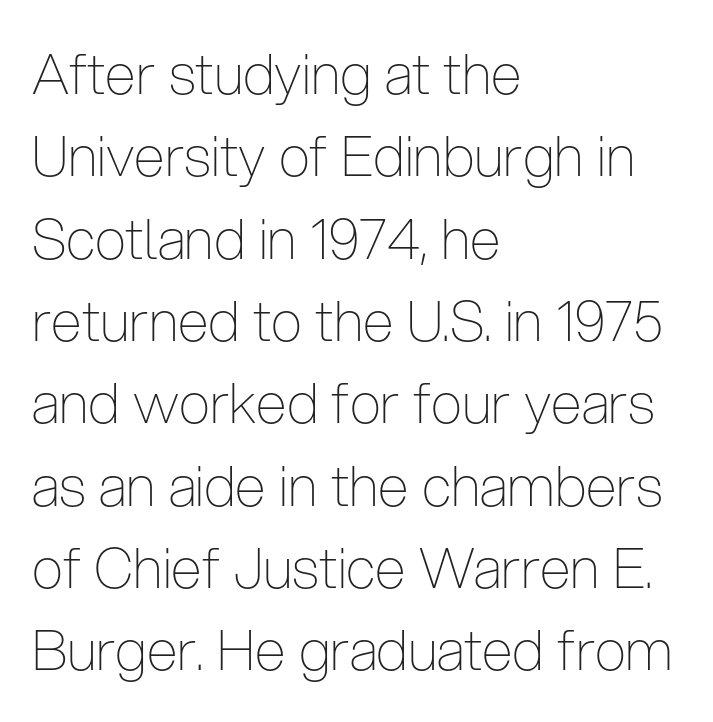
Type style note: lacks serifs. The letters look calm and open, with moderate or lighter stems. The face used here is rendered with its standard letterfit. This sample has the flowing, uneven cadence of proportional lettering. Rendered with straight, roman letterforms. A student would call this left alignment; a typographer would say flush left, rag right.
